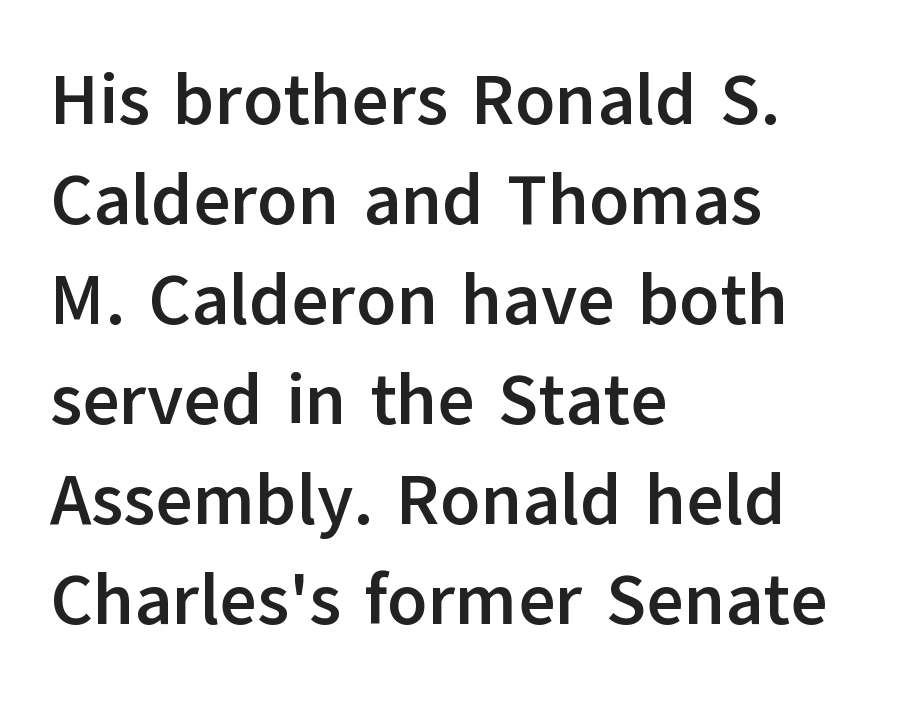
The image shows 72 px semibold sans-serif type, upright; set left-aligned, normal line spacing (1.39x), normal letter spacing, not underlined; low stroke contrast and a medium x-height.
